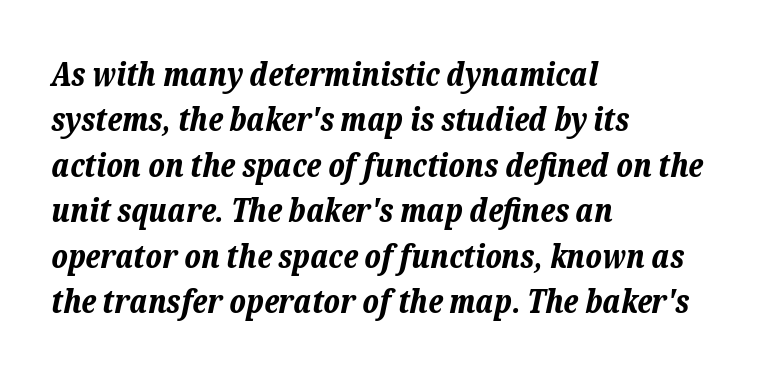
{"italic": "yes", "lean": "right", "slant_degrees": 12, "bold": "yes", "weight": "bold", "width": "normal", "stroke_contrast": "low", "x_height": "medium", "monospaced": "no", "underline": "no", "align": "left", "line_spacing": "normal", "line_spacing_ratio": 1.42, "letter_spacing": "normal", "letter_spacing_em": 0.0, "glyph_px": 32}
